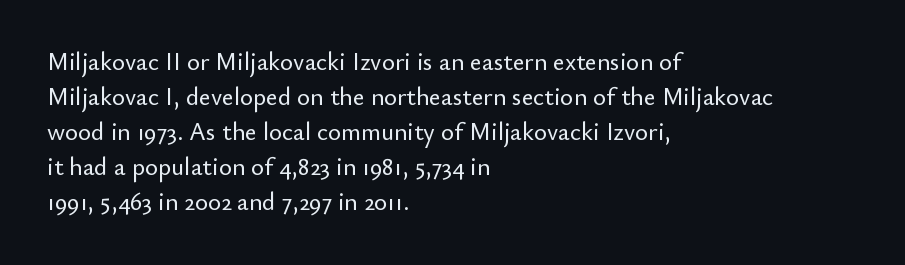
Q: Is the text italic (slanted)? A: No, it is upright.
Q: Is the text underlined? A: No.
Q: How is the paragraph aligned? A: Left-aligned.
Q: Is the spacing between letters normal or unusually wide? A: Normal.
Q: Is the spacing between lines tight, normal or loose? A: Normal.
